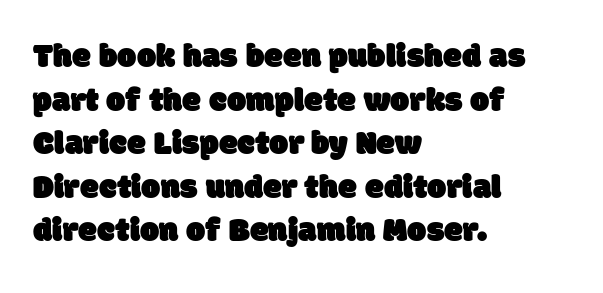
{"serif": "no", "width": "normal", "stroke_contrast": "low", "x_height": "large", "monospaced": "no", "underline": "no", "align": "left", "line_spacing": "normal", "line_spacing_ratio": 1.28, "letter_spacing": "normal", "letter_spacing_em": 0.0, "glyph_px": 34}
